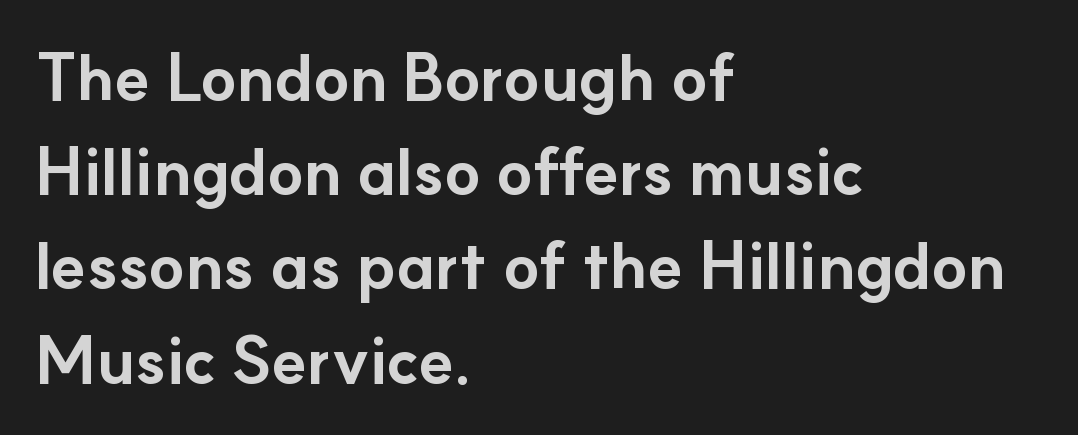
Q: Is the text bold? A: Yes.
Q: Is the text italic (slanted)? A: No, it is upright.
Q: Is the typeface a serif or a sans-serif typeface? A: Sans-serif.
Q: Is the text underlined? A: No.
Q: How is the paragraph aligned? A: Left-aligned.
Q: Is the spacing between letters normal or unusually wide? A: Normal.
Q: Is the spacing between lines tight, normal or loose? A: Normal.
Q: Width (condensed, normal, or wide)? A: Normal.
Q: Stroke contrast? A: Low.
Q: x-height? A: Small.
Q: Monospaced? A: No.
